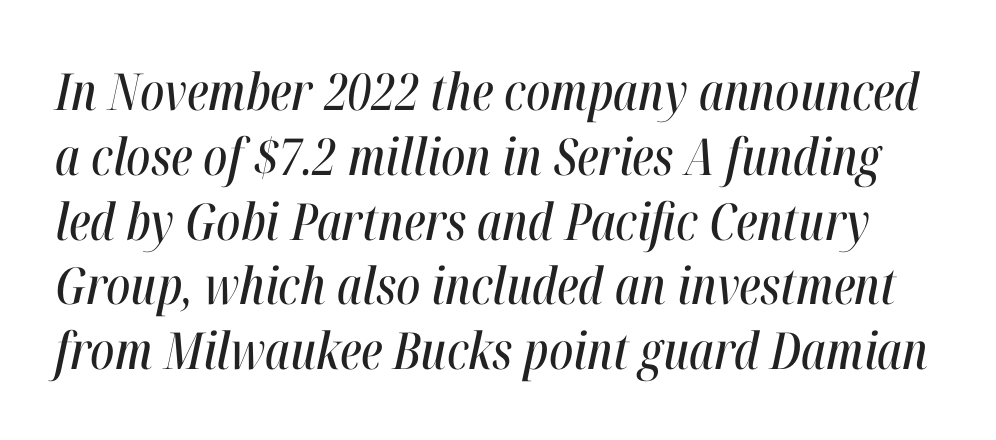
Type without underlining. The whole block is typeset with a tilt. If you measured baseline to baseline, you'd find a middling distance. Here the designer chose a conventional face with non-uniform glyph widths. The line texture is even and compact thanks to regular tracking.
